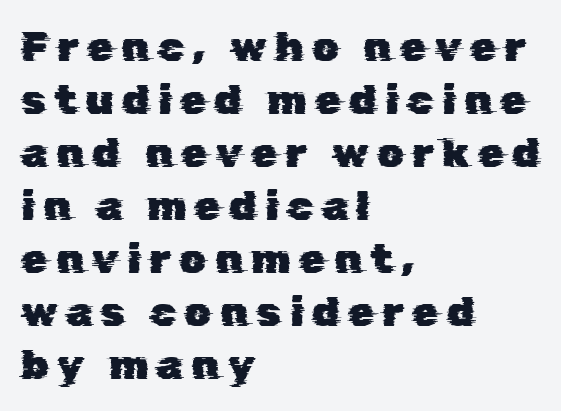
{"serif": "no", "width": "normal", "stroke_contrast": "low", "x_height": "medium", "monospaced": "no", "underline": "no", "align": "left", "line_spacing": "normal", "line_spacing_ratio": 1.26, "letter_spacing": "wide", "letter_spacing_em": 0.2, "glyph_px": 42}
